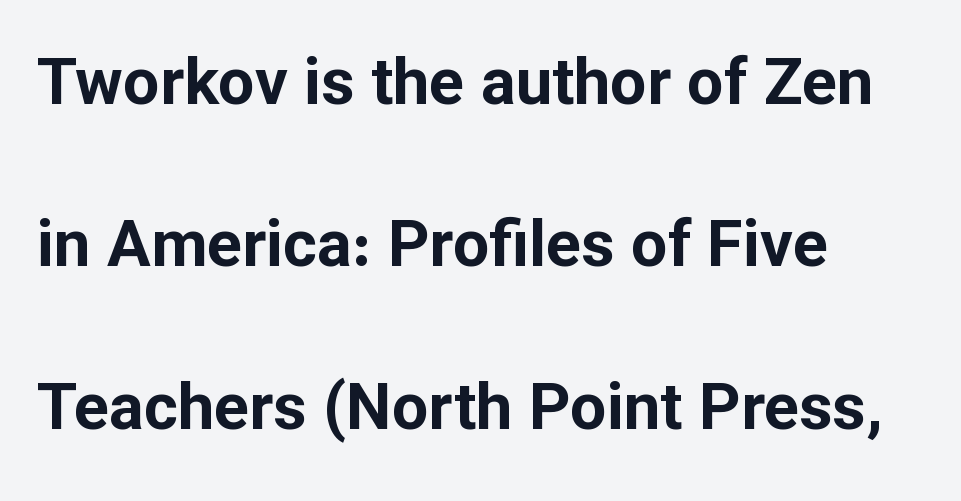
Do the characters align in a grid? No, the font is proportional. Layout note: lines flush left. Leading: increased. Italic? Not at all — the glyphs are vertical.
